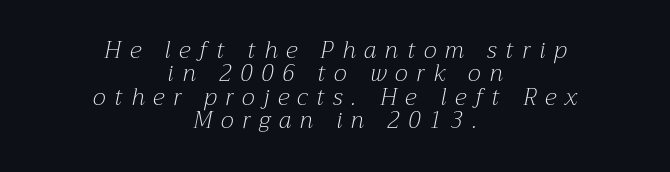
Summary of weight: not heavy and not bold. The paragraph shown floats in the horizontal middle. What's the leading like? Squeezed, with rows nearly overlapping. Bare-footed words on every line. In terms of letterspacing, this is a distinctly airy, spread setting. A typesetter would mark this as italic.
